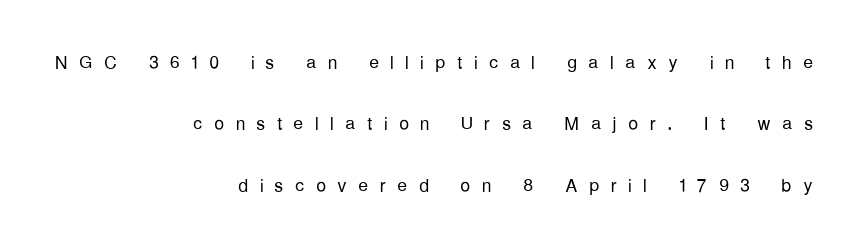
{"italic": "no", "bold": "no", "underline": "no", "align": "right", "line_spacing": "loose", "line_spacing_ratio": 2.46, "letter_spacing": "wide", "letter_spacing_em": 0.45, "glyph_px": 25}
